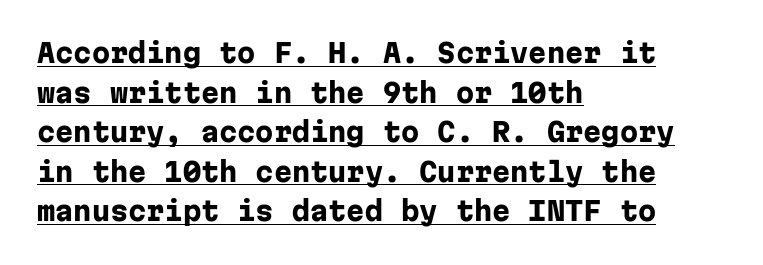
Q: Is the text bold? A: Yes.
Q: Is the text italic (slanted)? A: No, it is upright.
Q: Is the text underlined? A: Yes.
Q: How is the paragraph aligned? A: Left-aligned.
Q: Is the spacing between letters normal or unusually wide? A: Normal.
Q: Is the spacing between lines tight, normal or loose? A: Normal.
